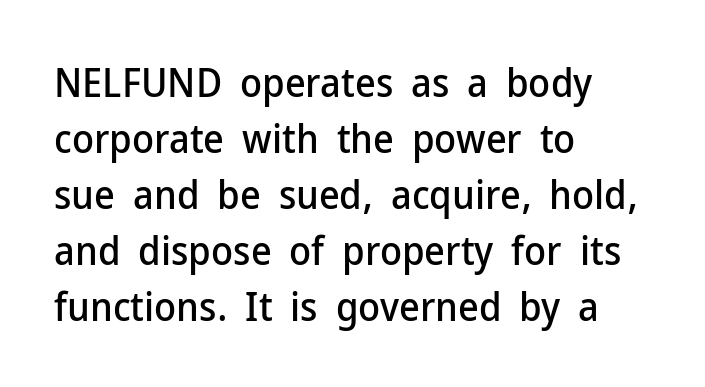
The image shows 40 px sans-serif type, upright; set left-aligned, normal line spacing (1.4x), normal letter spacing, not underlined; low stroke contrast and a medium x-height.
